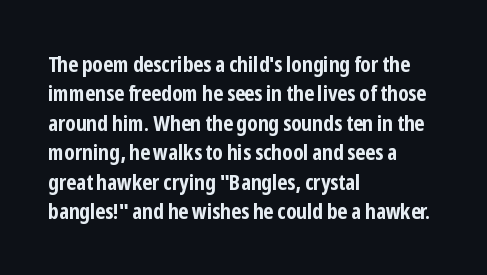
{"italic": "no", "bold": "yes", "underline": "no", "align": "left", "line_spacing": "normal", "line_spacing_ratio": 1.34, "letter_spacing": "normal", "letter_spacing_em": 0.0, "glyph_px": 22}
